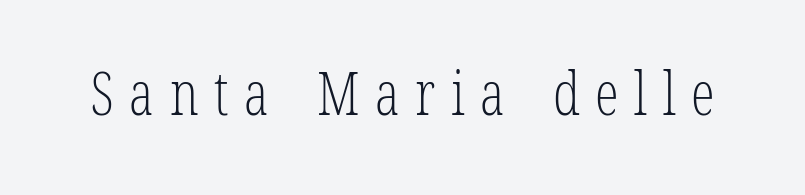
Here the glyphs are tracked loosely, breaking word shapes into spaced letters. The specimen reads as upright at a glance. The passage shown is typeset with a serif family. Proportional: the letters do not fall into vertical columns.
